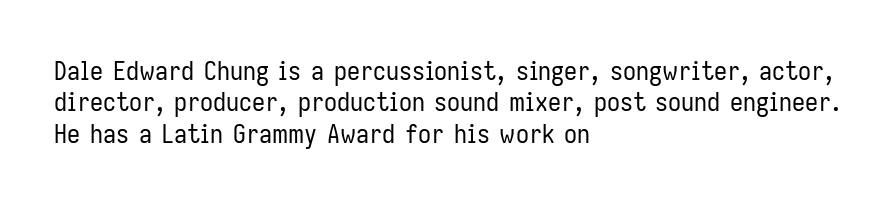
{"italic": "no", "bold": "no", "underline": "no", "align": "left", "line_spacing_ratio": 1.21, "letter_spacing": "normal", "letter_spacing_em": 0.0, "glyph_px": 26}
